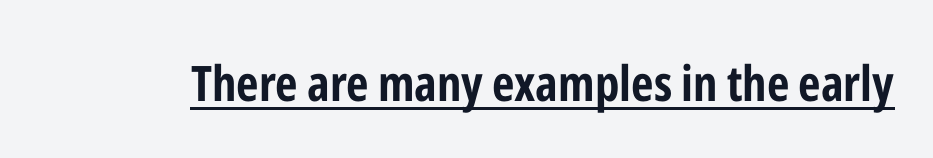
The image shows 49 px bold, condensed sans-serif type, upright; set normal letter spacing, underlined; low stroke contrast and a medium x-height.
